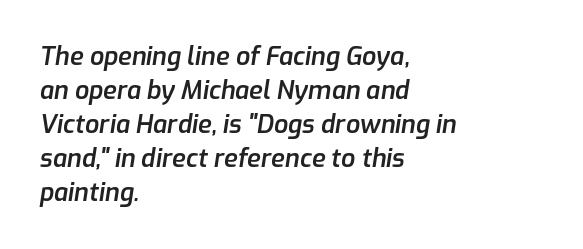
Q: Is the text bold? A: Semi-bold.
Q: Is the text italic (slanted)? A: Yes, it leans right by about 9 degrees.
Q: Is the text underlined? A: No.
Q: How is the paragraph aligned? A: Left-aligned.
Q: Is the spacing between letters normal or unusually wide? A: Normal.
Q: Is the spacing between lines tight, normal or loose? A: Normal.
